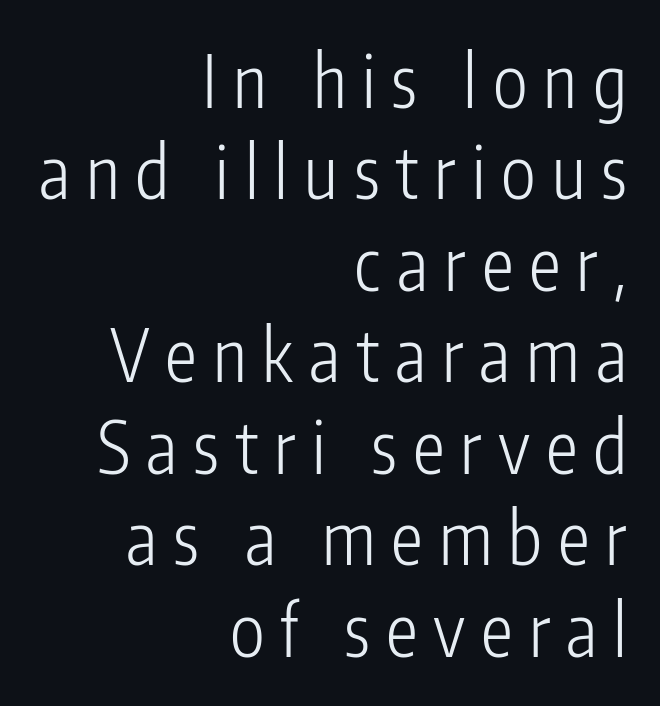
Q: Is the text bold? A: No.
Q: Is the text italic (slanted)? A: No, it is upright.
Q: Is the typeface a serif or a sans-serif typeface? A: Sans-serif.
Q: Is the text underlined? A: No.
Q: How is the paragraph aligned? A: Right-aligned.
Q: Is the spacing between letters normal or unusually wide? A: Unusually wide.
Q: Is the spacing between lines tight, normal or loose? A: Normal.
Q: Width (condensed, normal, or wide)? A: Condensed.
Q: Stroke contrast? A: Low.
Q: x-height? A: Medium.
Q: Monospaced? A: No.
